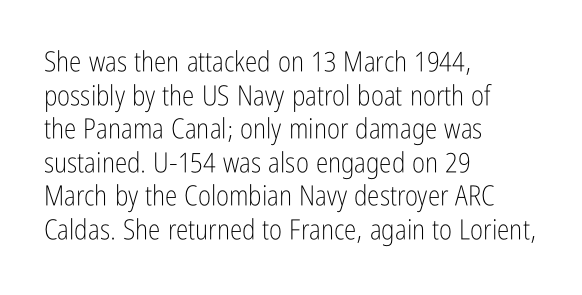
Q: Is the text bold? A: No.
Q: Is the text italic (slanted)? A: No, it is upright.
Q: Is the typeface a serif or a sans-serif typeface? A: Sans-serif.
Q: Is the text underlined? A: No.
Q: How is the paragraph aligned? A: Left-aligned.
Q: Is the spacing between letters normal or unusually wide? A: Normal.
Q: Width (condensed, normal, or wide)? A: Condensed.
Q: Stroke contrast? A: Low.
Q: x-height? A: Medium.
Q: Monospaced? A: No.
